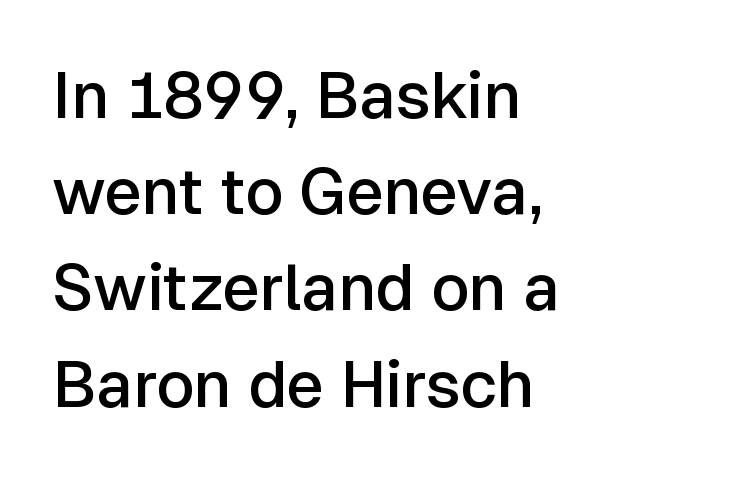
The setting favours the left margin, as ordinary paragraphs usually do. Decoration check: the copy has no underline. You can tell it's not italic because the verticals are truly vertical. No feet cap the strokes, marking this as sans-serif type.
